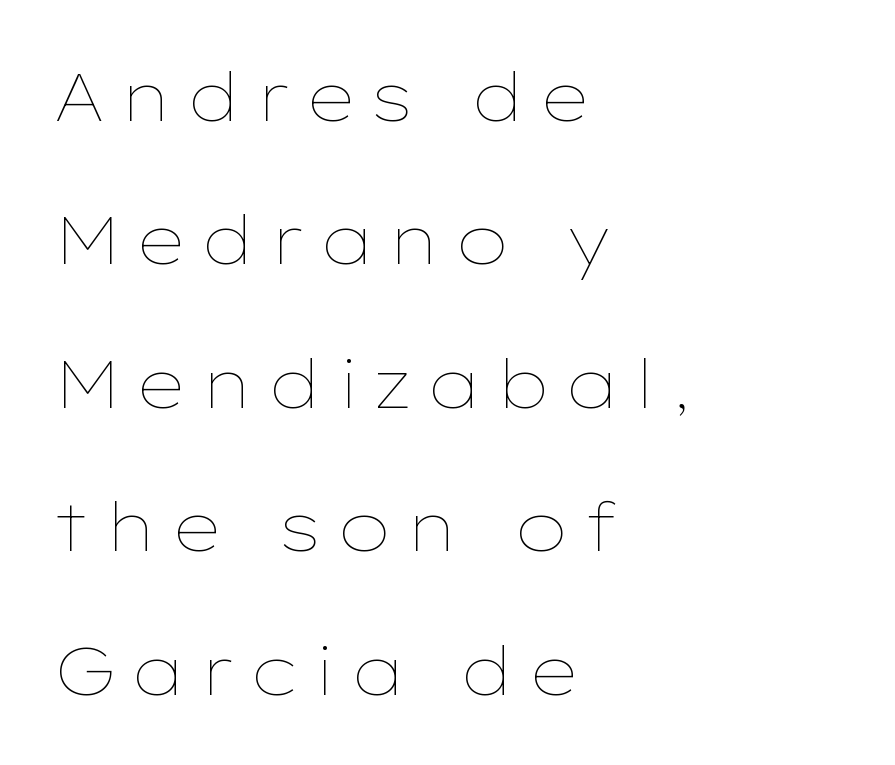
Q: Is the text bold? A: No.
Q: Is the text italic (slanted)? A: No, it is upright.
Q: Is the text underlined? A: No.
Q: How is the paragraph aligned? A: Left-aligned.
Q: Is the spacing between letters normal or unusually wide? A: Unusually wide.
Q: Is the spacing between lines tight, normal or loose? A: Loose.
Q: Width (condensed, normal, or wide)? A: Wide.
Q: Stroke contrast? A: Low.
Q: x-height? A: Medium.
Q: Monospaced? A: No.
